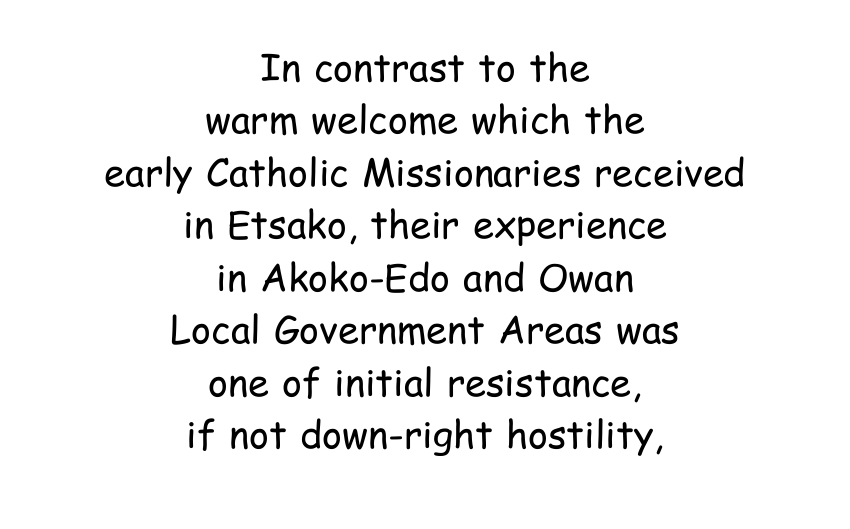
Q: Is the text bold? A: No.
Q: Is the text italic (slanted)? A: No, it is upright.
Q: Is the typeface a serif or a sans-serif typeface? A: Sans-serif.
Q: Is the text underlined? A: No.
Q: How is the paragraph aligned? A: Centered.
Q: Is the spacing between letters normal or unusually wide? A: Normal.
Q: Is the spacing between lines tight, normal or loose? A: Normal.
Q: Width (condensed, normal, or wide)? A: Condensed.
Q: Stroke contrast? A: Low.
Q: x-height? A: Medium.
Q: Monospaced? A: No.
